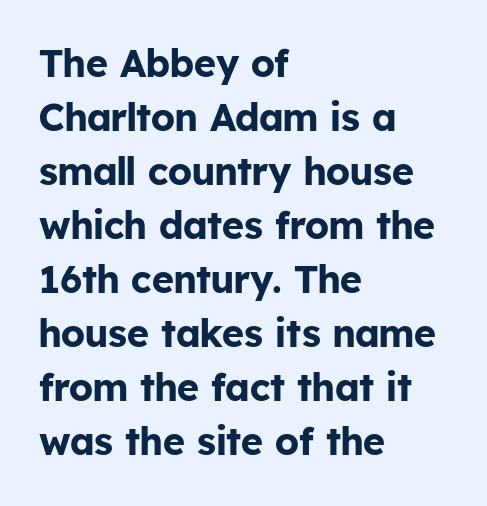
The image shows 38 px bold sans-serif type, upright; set left-aligned, normal line spacing (1.42x), normal letter spacing, not underlined; low stroke contrast and a medium x-height.
